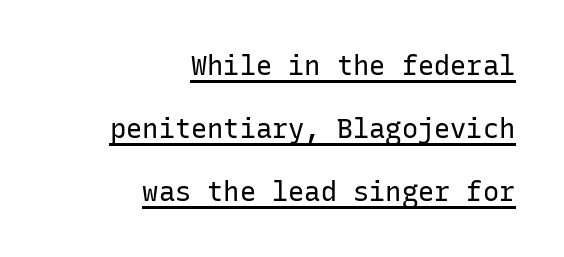
Q: Is the text bold? A: No.
Q: Is the text italic (slanted)? A: No, it is upright.
Q: Is the text underlined? A: Yes.
Q: How is the paragraph aligned? A: Right-aligned.
Q: Is the spacing between letters normal or unusually wide? A: Normal.
Q: Is the spacing between lines tight, normal or loose? A: Loose.
